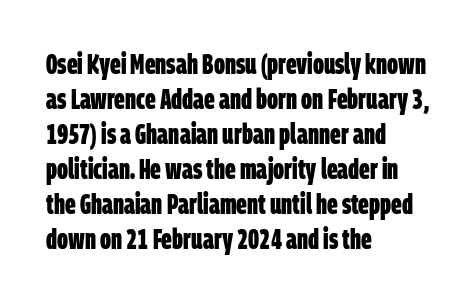
Q: Is the text bold? A: Yes.
Q: Is the typeface a serif or a sans-serif typeface? A: Sans-serif.
Q: Is the text underlined? A: No.
Q: How is the paragraph aligned? A: Left-aligned.
Q: Is the spacing between letters normal or unusually wide? A: Normal.
Q: Is the spacing between lines tight, normal or loose? A: Normal.
Q: Width (condensed, normal, or wide)? A: Condensed.
Q: Stroke contrast? A: Low.
Q: x-height? A: Large.
Q: Monospaced? A: No.
